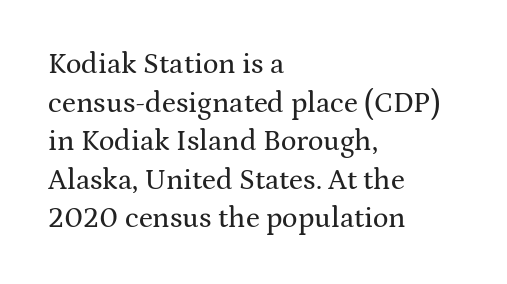
The image shows 29 px wide serif type, upright; set left-aligned, normal line spacing (1.33x), normal letter spacing, not underlined; medium stroke contrast and a medium x-height.
